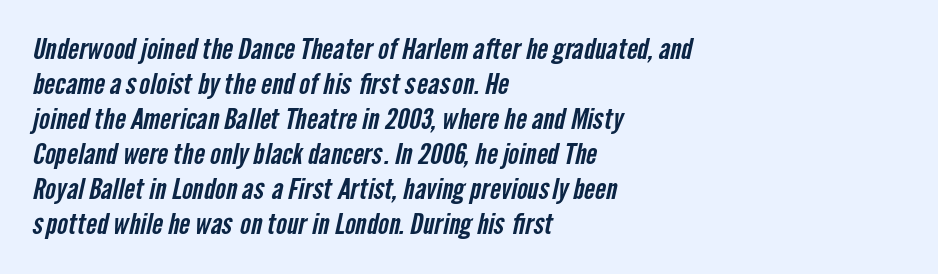
Q: Is the typeface a serif or a sans-serif typeface? A: Sans-serif.
Q: Is the text underlined? A: No.
Q: How is the paragraph aligned? A: Left-aligned.
Q: Is the spacing between letters normal or unusually wide? A: Normal.
Q: Width (condensed, normal, or wide)? A: Condensed.
Q: Stroke contrast? A: Low.
Q: x-height? A: Medium.
Q: Monospaced? A: No.
